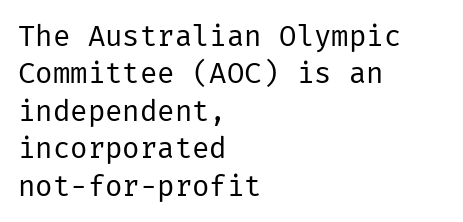
{"serif": "no", "italic": "no", "bold": "no", "weight": "regular", "width": "normal", "stroke_contrast": "low", "x_height": "medium", "underline": "no", "align": "left", "line_spacing": "normal", "line_spacing_ratio": 1.29, "letter_spacing": "normal", "letter_spacing_em": 0.0, "glyph_px": 29}
